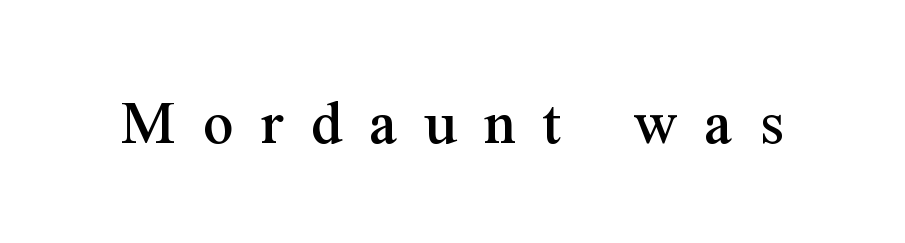
The image shows 66 px serif type, upright; set unusually wide letter spacing (+0.42 em), not underlined; medium stroke contrast and a medium x-height.
